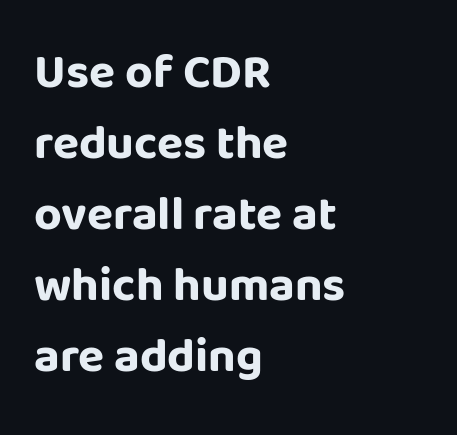
Q: Is the text bold? A: Yes.
Q: Is the text italic (slanted)? A: No, it is upright.
Q: Is the typeface a serif or a sans-serif typeface? A: Sans-serif.
Q: Is the text underlined? A: No.
Q: How is the paragraph aligned? A: Left-aligned.
Q: Is the spacing between letters normal or unusually wide? A: Normal.
Q: Is the spacing between lines tight, normal or loose? A: Normal.
Q: Width (condensed, normal, or wide)? A: Normal.
Q: Stroke contrast? A: Low.
Q: x-height? A: Large.
Q: Monospaced? A: No.
